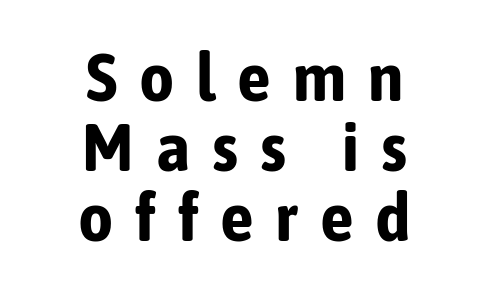
The image shows 68 px bold, condensed sans-serif type, upright; set centered, tight line spacing (1.03x), unusually wide letter spacing (+0.32 em), not underlined; low stroke contrast and a medium x-height.
